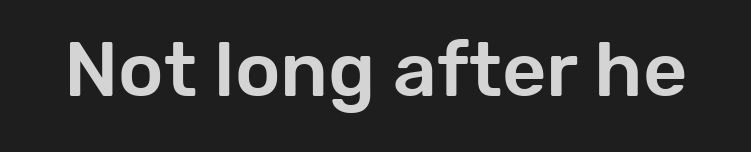
Q: Is the text italic (slanted)? A: No, it is upright.
Q: Is the typeface a serif or a sans-serif typeface? A: Sans-serif.
Q: Is the text underlined? A: No.
Q: Is the spacing between letters normal or unusually wide? A: Normal.
Q: Width (condensed, normal, or wide)? A: Normal.
Q: Stroke contrast? A: Low.
Q: x-height? A: Medium.
Q: Monospaced? A: No.
